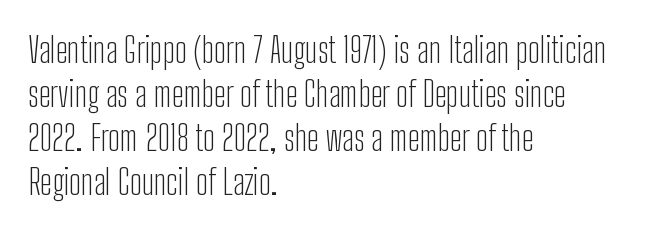
Q: Is the text bold? A: No.
Q: Is the text italic (slanted)? A: No, it is upright.
Q: Is the typeface a serif or a sans-serif typeface? A: Sans-serif.
Q: Is the text underlined? A: No.
Q: How is the paragraph aligned? A: Left-aligned.
Q: Is the spacing between letters normal or unusually wide? A: Normal.
Q: Is the spacing between lines tight, normal or loose? A: Normal.
Q: Width (condensed, normal, or wide)? A: Condensed.
Q: Stroke contrast? A: Low.
Q: x-height? A: Medium.
Q: Monospaced? A: No.
